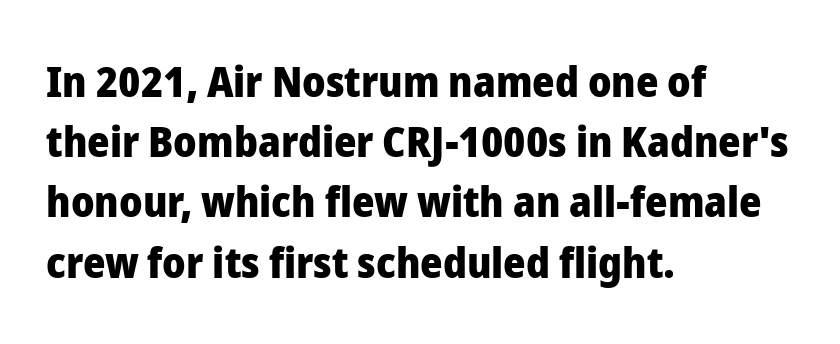
Q: Is the text bold? A: Yes.
Q: Is the text italic (slanted)? A: No, it is upright.
Q: Is the typeface a serif or a sans-serif typeface? A: Sans-serif.
Q: Is the text underlined? A: No.
Q: How is the paragraph aligned? A: Left-aligned.
Q: Is the spacing between letters normal or unusually wide? A: Normal.
Q: Is the spacing between lines tight, normal or loose? A: Normal.
Q: Width (condensed, normal, or wide)? A: Normal.
Q: Stroke contrast? A: Low.
Q: x-height? A: Medium.
Q: Monospaced? A: No.
